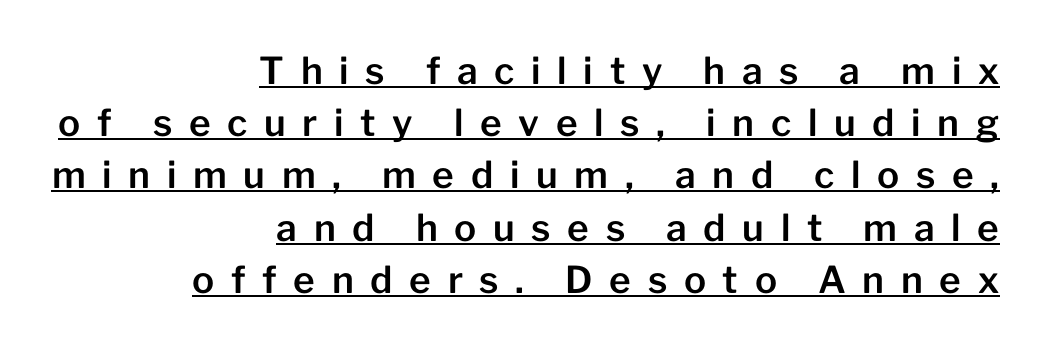
Short and long lines alike share a common ending point at right. Substantial extra tracking has been applied to these lines. Does a line run under the words? Yes, clearly. The lettering stays uniformly vertical, giving the passage a roman look. These lines are rendered in a variable-pitch font. The line-height multiplier appears to be the usual default.
